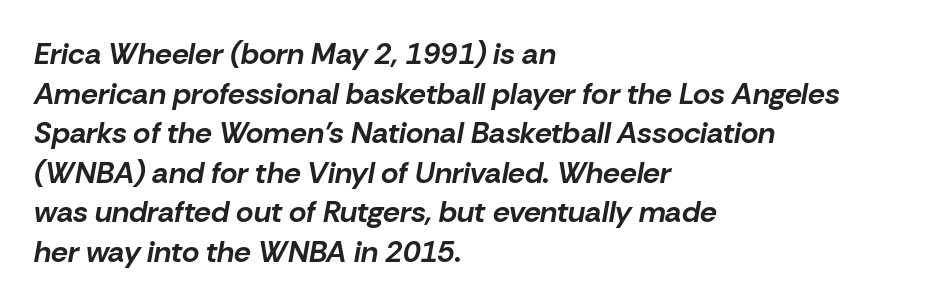
{"italic": "yes", "lean": "right", "slant_degrees": 10, "bold": "yes", "weight": "bold", "width": "normal", "stroke_contrast": "low", "x_height": "medium", "monospaced": "no", "underline": "no", "align": "left", "line_spacing": "normal", "line_spacing_ratio": 1.32, "letter_spacing": "normal", "letter_spacing_em": 0.0, "glyph_px": 30}
